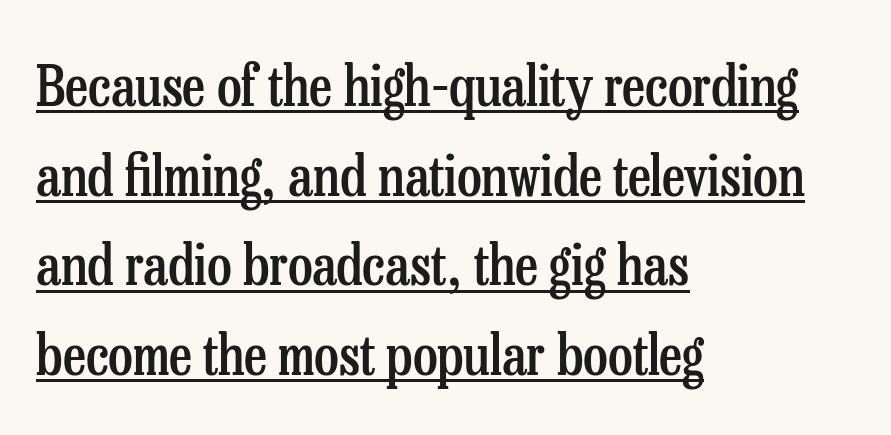
The image shows 56 px semibold, condensed serif type, upright; set left-aligned, normal line spacing (1.6x), normal letter spacing, underlined; low stroke contrast and a medium x-height.
